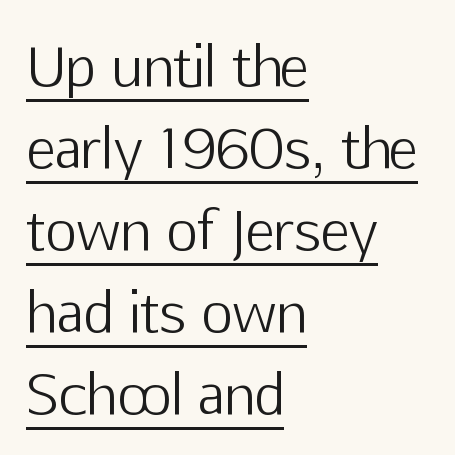
The image shows 55 px light sans-serif type, upright; set left-aligned, normal line spacing (1.49x), normal letter spacing, underlined; low stroke contrast and a medium x-height.
